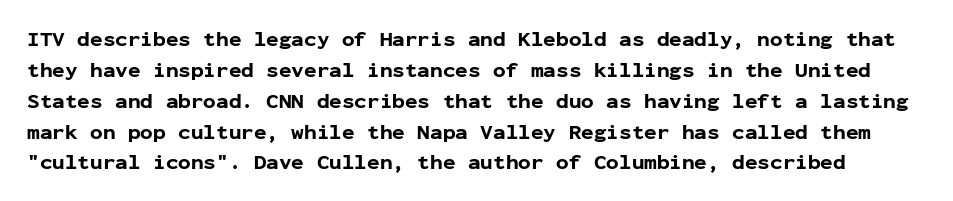
Q: Is the text bold? A: Yes.
Q: Is the text italic (slanted)? A: No, it is upright.
Q: Is the text underlined? A: No.
Q: Is the spacing between letters normal or unusually wide? A: Normal.
Q: Is the spacing between lines tight, normal or loose? A: Normal.
